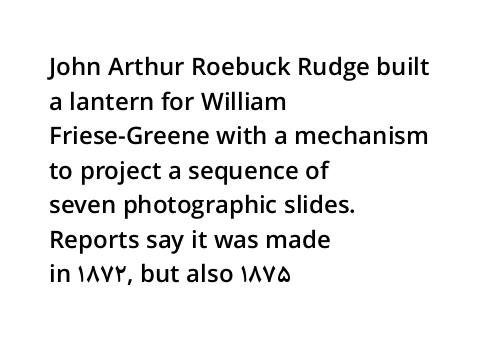
{"italic": "no", "bold": "semi", "underline": "no", "align": "left", "line_spacing": "normal", "line_spacing_ratio": 1.44, "letter_spacing": "normal", "letter_spacing_em": 0.0, "glyph_px": 24}
